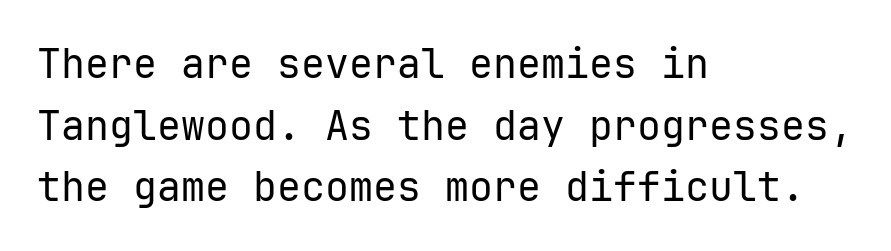
What's the leading like? Ordinary, nothing unusual. Caption: standard tracking, unaltered. The font sits on the lighter half of the weight spectrum, regular included. The face used here is monospaced, like something from a code editor.
